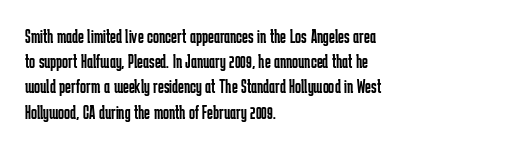
{"italic": "no", "bold": "no", "underline": "no", "align": "left", "line_spacing": "normal", "line_spacing_ratio": 1.26, "letter_spacing": "normal", "letter_spacing_em": 0.0, "glyph_px": 20}
